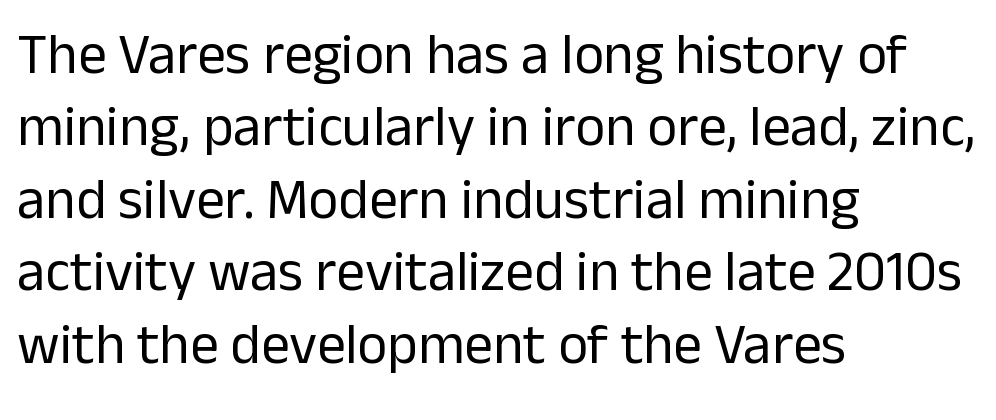
The image shows 57 px regular-weight sans-serif type, upright; set left-aligned, normal line spacing (1.27x), normal letter spacing, not underlined; low stroke contrast and a medium x-height.
